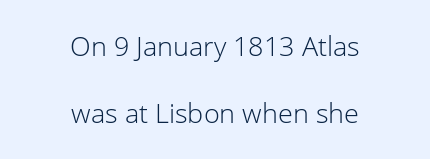
Q: Is the text bold? A: No.
Q: Is the text italic (slanted)? A: No, it is upright.
Q: Is the text underlined? A: No.
Q: How is the paragraph aligned? A: Centered.
Q: Is the spacing between letters normal or unusually wide? A: Normal.
Q: Is the spacing between lines tight, normal or loose? A: Loose.
